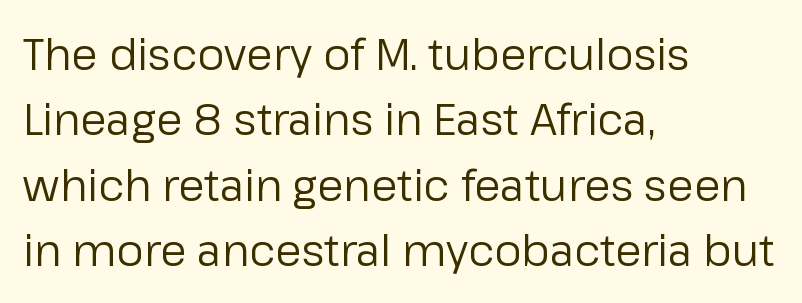
The image shows 43 px regular-weight sans-serif type, upright; set left-aligned, normal line spacing (1.52x), normal letter spacing, not underlined; low stroke contrast and a medium x-height.
